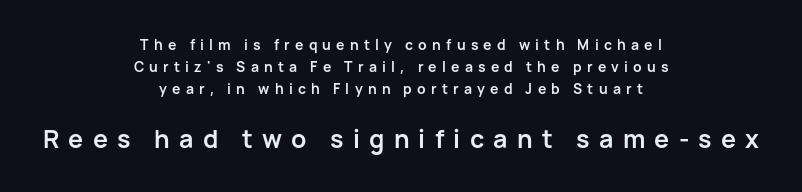
Q: Is the text bold? A: Yes.
Q: Is the text italic (slanted)? A: No, it is upright.
Q: Is the text underlined? A: No.
Q: How is the paragraph aligned? A: Centered.
Q: Is the spacing between letters normal or unusually wide? A: Unusually wide.
Q: Is the spacing between lines tight, normal or loose? A: Normal.
Q: Which block of text is set in a larger size, the first (top) or the second (bottom)? A: The second (bottom) one.
